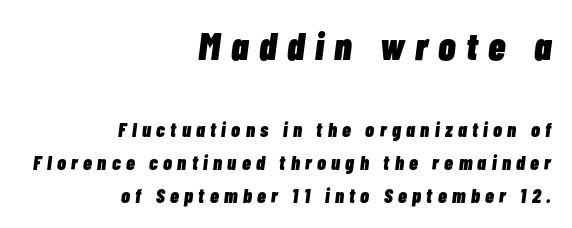
The image shows 39 px heavy, condensed type, italic (leaning right); set right-aligned, normal line spacing (1.65x), unusually wide letter spacing (+0.27 em), not underlined; the first (top) block is 1.95x larger; low stroke contrast and a medium x-height.
